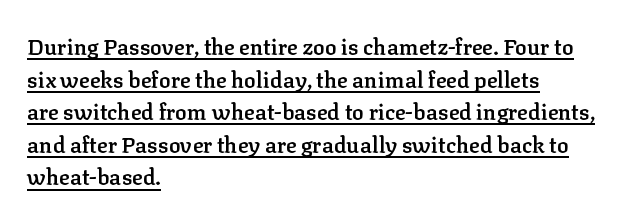
Q: Is the text bold? A: Semi-bold.
Q: Is the text italic (slanted)? A: No, it is upright.
Q: Is the text underlined? A: Yes.
Q: How is the paragraph aligned? A: Left-aligned.
Q: Is the spacing between letters normal or unusually wide? A: Normal.
Q: Is the spacing between lines tight, normal or loose? A: Normal.
